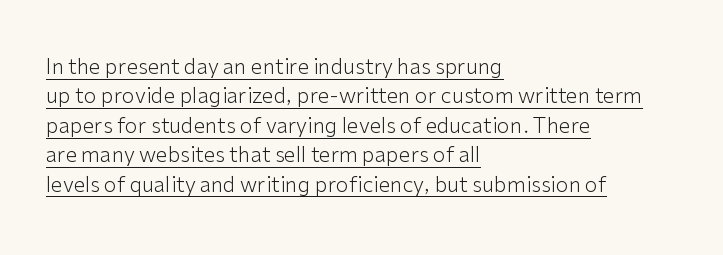
{"italic": "no", "bold": "no", "underline": "yes", "align": "left", "line_spacing": "normal", "line_spacing_ratio": 1.4, "letter_spacing": "normal", "letter_spacing_em": 0.0, "glyph_px": 21}
